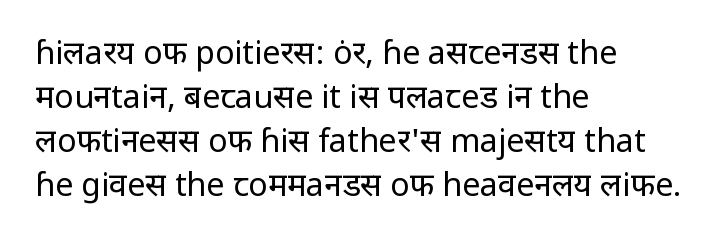
{"serif": "no", "italic": "no", "bold": "no", "weight": "regular", "width": "normal", "stroke_contrast": "low", "x_height": "medium", "monospaced": "no", "underline": "no", "align": "left", "line_spacing": "normal", "line_spacing_ratio": 1.37, "letter_spacing": "normal", "letter_spacing_em": 0.0, "glyph_px": 32}
